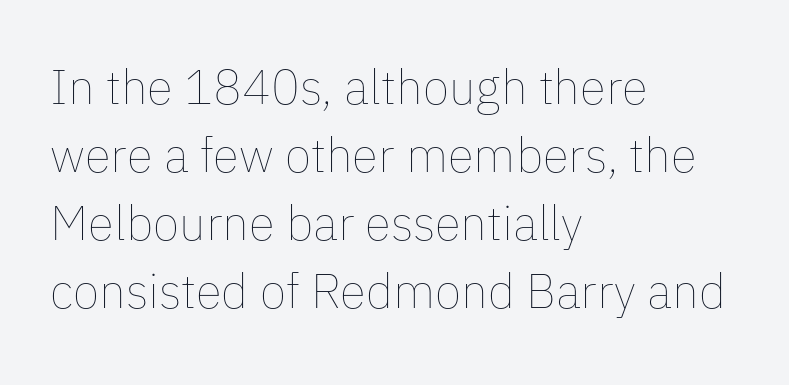
Q: Is the text bold? A: No.
Q: Is the text italic (slanted)? A: No, it is upright.
Q: Is the text underlined? A: No.
Q: How is the paragraph aligned? A: Left-aligned.
Q: Is the spacing between letters normal or unusually wide? A: Normal.
Q: Is the spacing between lines tight, normal or loose? A: Normal.
Q: Width (condensed, normal, or wide)? A: Normal.
Q: Stroke contrast? A: Low.
Q: x-height? A: Medium.
Q: Monospaced? A: No.
